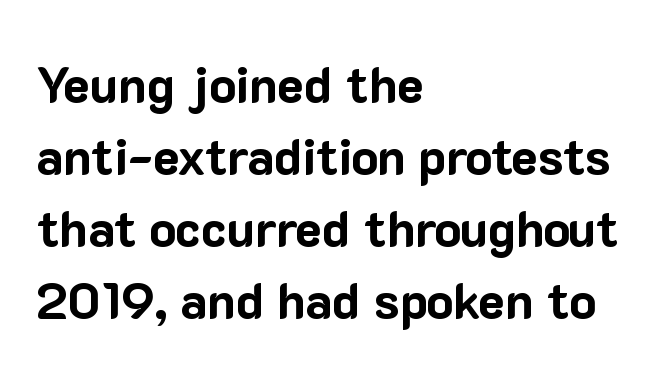
The image shows 50 px bold sans-serif type, upright; set left-aligned, normal line spacing (1.44x), normal letter spacing, not underlined; low stroke contrast and a medium x-height.
